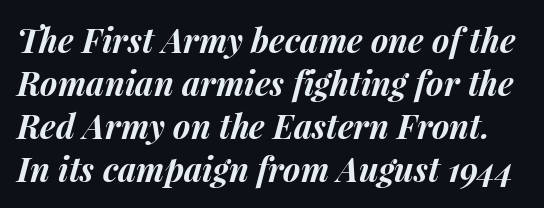
{"italic": "yes", "lean": "right", "slant_degrees": 15, "bold": "yes", "weight": "bold", "width": "normal", "stroke_contrast": "medium", "x_height": "medium", "monospaced": "no", "underline": "no", "line_spacing": "normal", "line_spacing_ratio": 1.3, "letter_spacing": "normal", "letter_spacing_em": 0.0, "glyph_px": 33}
